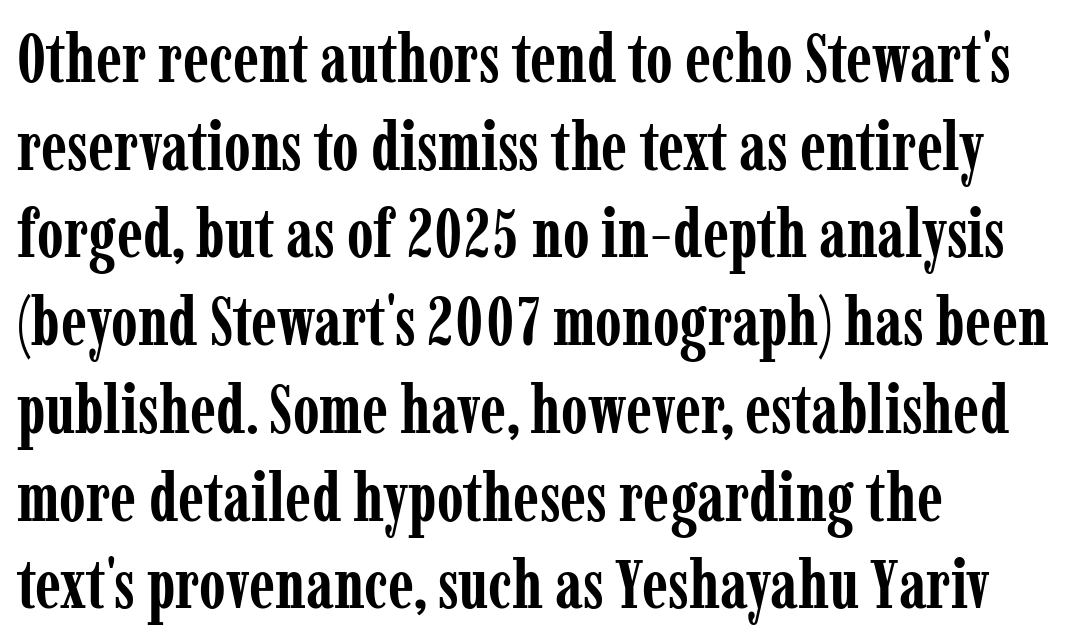
{"serif": "yes", "italic": "no", "bold": "yes", "weight": "semibold", "width": "condensed", "stroke_contrast": "low", "x_height": "medium", "monospaced": "no", "underline": "no", "align": "left", "line_spacing": "normal", "line_spacing_ratio": 1.29, "letter_spacing": "normal", "letter_spacing_em": 0.0, "glyph_px": 68}
